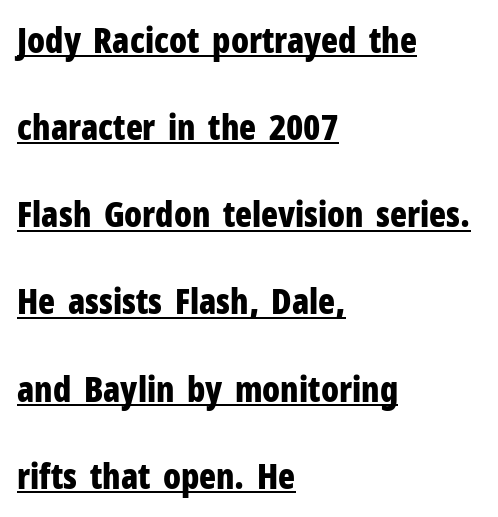
{"serif": "no", "italic": "no", "bold": "yes", "weight": "bold", "width": "condensed", "stroke_contrast": "low", "x_height": "medium", "monospaced": "no", "underline": "yes", "align": "left", "line_spacing": "loose", "line_spacing_ratio": 2.49, "letter_spacing": "normal", "letter_spacing_em": 0.0, "glyph_px": 35}
